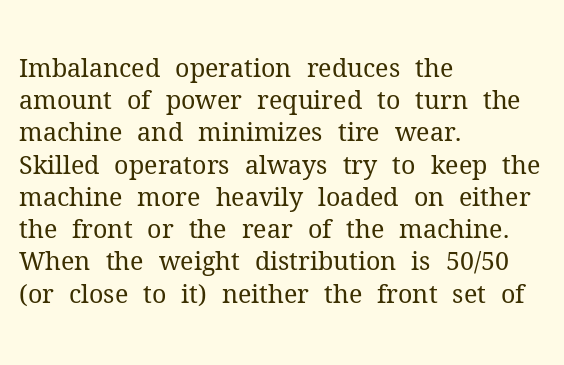
The image shows 25 px text type, upright; set left-aligned, normal line spacing (1.29x), normal letter spacing, not underlined.
